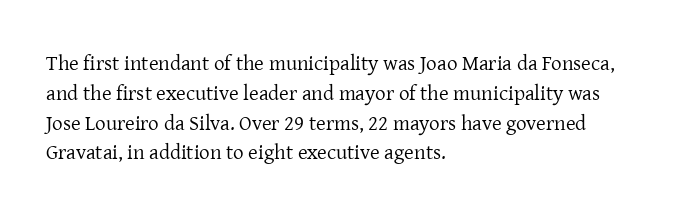
The image shows 21 px text type, upright; set left-aligned, normal line spacing (1.42x), normal letter spacing, not underlined.
